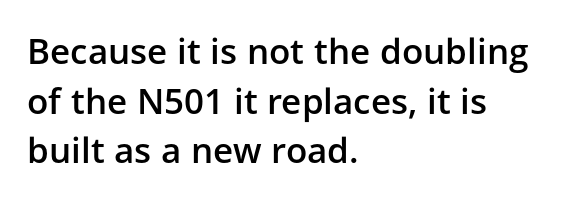
The passage shown is not underscored anywhere. Here the designer chose a conventional face with non-uniform glyph widths. Horizontally, the lines are justified to the leading edge only. Quick note: not italic, upright. Check where the strokes stop: nothing finishes them off — pure sans. Is the letter spacing exaggerated? No — it looks like the ordinary default.
